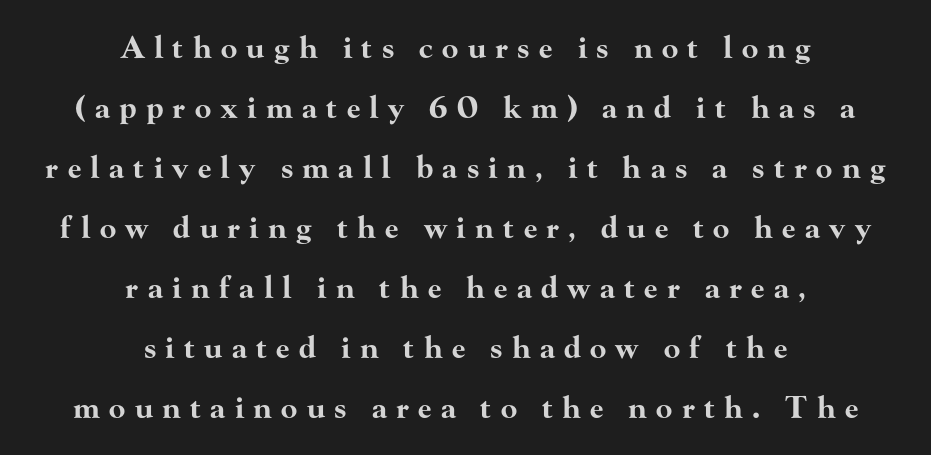
Q: Is the text bold? A: Yes.
Q: Is the text italic (slanted)? A: No, it is upright.
Q: Is the typeface a serif or a sans-serif typeface? A: Serif.
Q: Is the text underlined? A: No.
Q: How is the paragraph aligned? A: Centered.
Q: Is the spacing between letters normal or unusually wide? A: Unusually wide.
Q: Is the spacing between lines tight, normal or loose? A: Loose.
Q: Width (condensed, normal, or wide)? A: Wide.
Q: Stroke contrast? A: High.
Q: x-height? A: Small.
Q: Monospaced? A: No.
